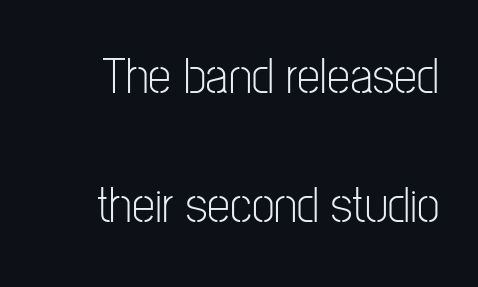
{"serif": "no", "italic": "no", "bold": "no", "weight": "light", "width": "condensed", "stroke_contrast": "low", "x_height": "medium", "monospaced": "no", "underline": "no", "line_spacing": "loose", "line_spacing_ratio": 2.49, "letter_spacing": "normal", "letter_spacing_em": 0.0, "glyph_px": 52}
